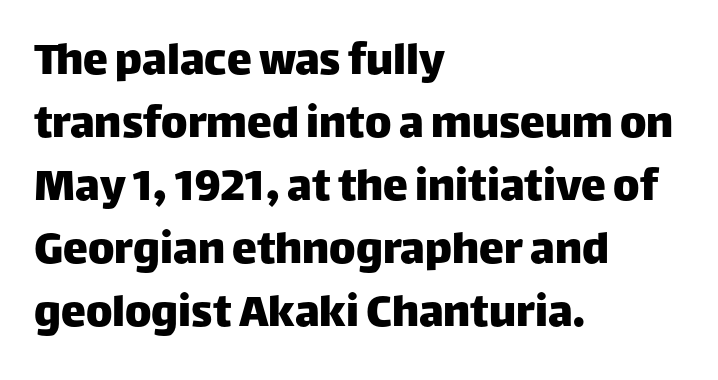
{"serif": "no", "italic": "no", "width": "normal", "stroke_contrast": "low", "x_height": "large", "monospaced": "no", "underline": "no", "align": "left", "line_spacing": "normal", "line_spacing_ratio": 1.26, "letter_spacing": "normal", "letter_spacing_em": 0.0, "glyph_px": 50}
